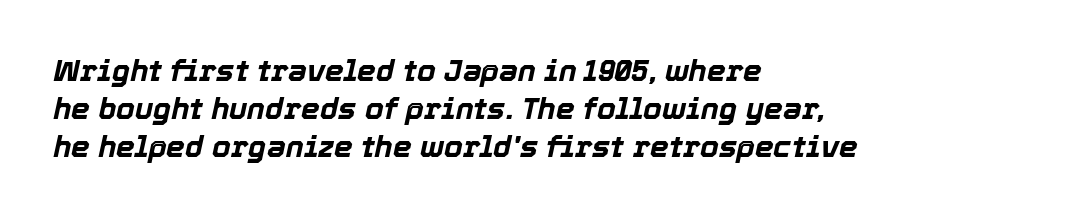
Line beginnings align vertically; line endings do not. These lines are rendered in a variable-pitch font. The vertical gap from one line to the next is medium. These lines keep a tight, regular rhythm from letter to letter.
